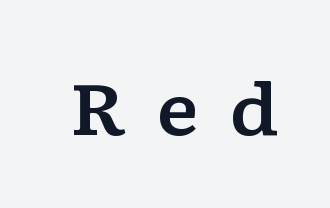
{"serif": "yes", "italic": "no", "width": "wide", "stroke_contrast": "low", "x_height": "medium", "monospaced": "no", "underline": "no", "letter_spacing": "wide", "letter_spacing_em": 0.43, "glyph_px": 71}
